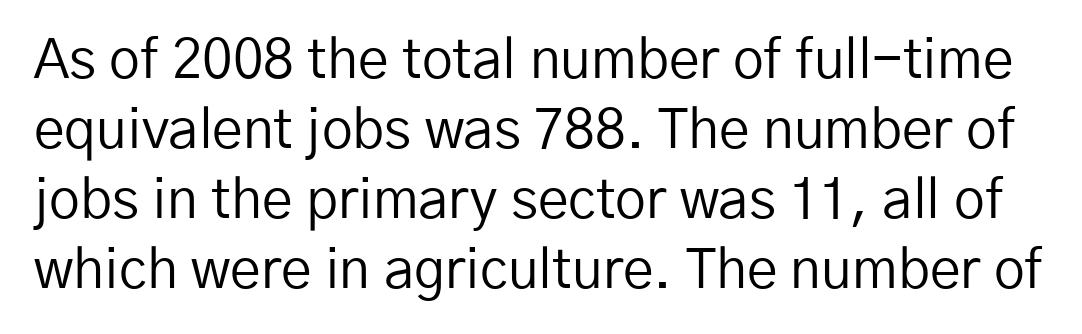
Weight: regular or lighter. Examine the stroke ends and you'll find no serifs. Inter-character spacing is left at the font's built-in metrics. How would I describe the line gaps? Plain and ordinary. A roman cut, with each character standing at attention.
